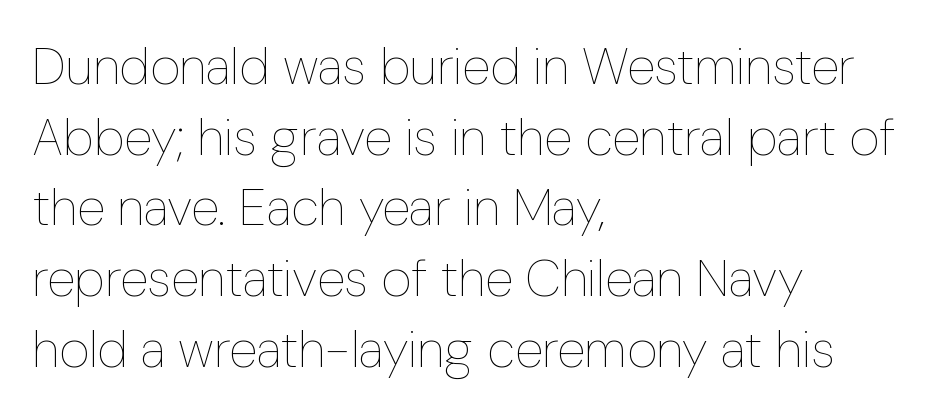
The image shows 52 px thin, condensed type, upright; set left-aligned, normal line spacing (1.36x), normal letter spacing, not underlined; low stroke contrast and a medium x-height.
